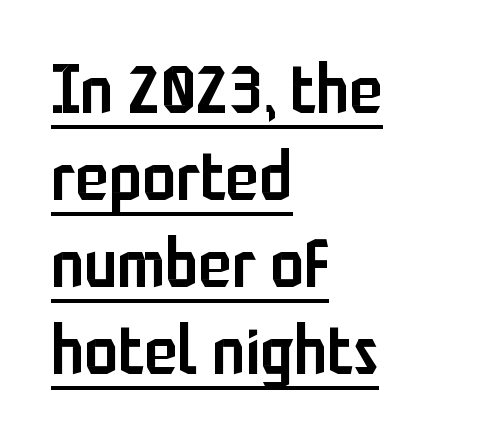
The image shows 68 px semibold, condensed sans-serif type, upright; set left-aligned, normal line spacing (1.28x), normal letter spacing, underlined; low stroke contrast and a medium x-height.
